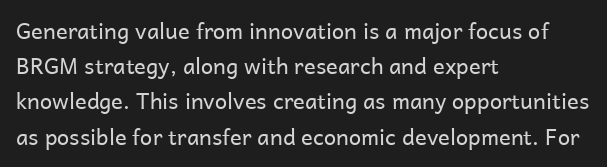
{"italic": "no", "bold": "no", "underline": "no", "align": "left", "line_spacing": "normal", "line_spacing_ratio": 1.6, "letter_spacing": "normal", "letter_spacing_em": 0.0, "glyph_px": 22}
